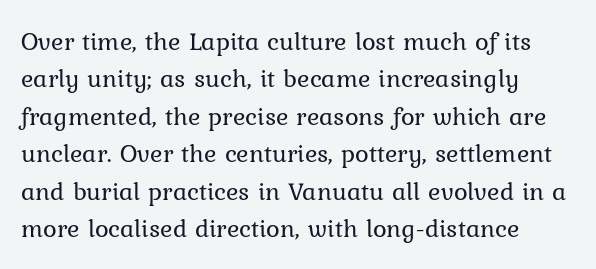
Is the letter spacing exaggerated? No — it looks like the ordinary default. This block has exactly the height ordinary leading produces. This is the regular roman posture of the typeface. Weight: not bold — regular or lighter.
